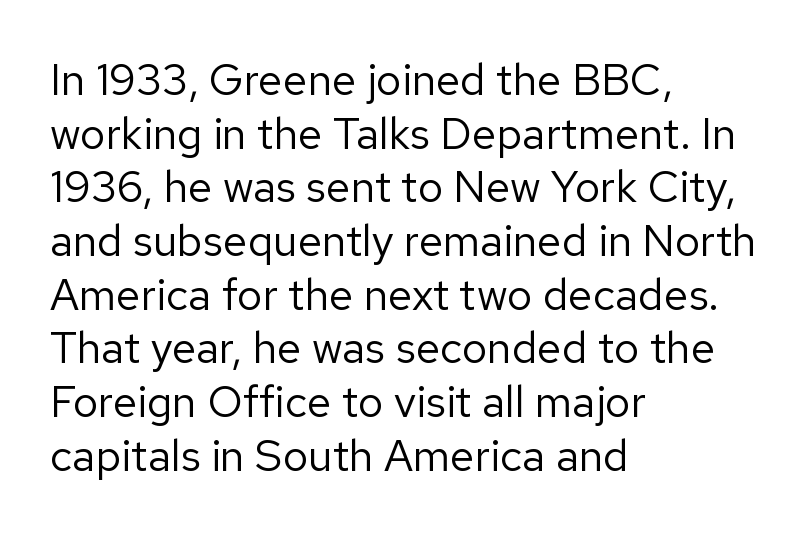
{"serif": "no", "italic": "no", "bold": "no", "weight": "regular", "width": "normal", "stroke_contrast": "low", "x_height": "medium", "monospaced": "no", "underline": "no", "align": "left", "line_spacing_ratio": 1.22, "letter_spacing": "normal", "letter_spacing_em": 0.0, "glyph_px": 44}
